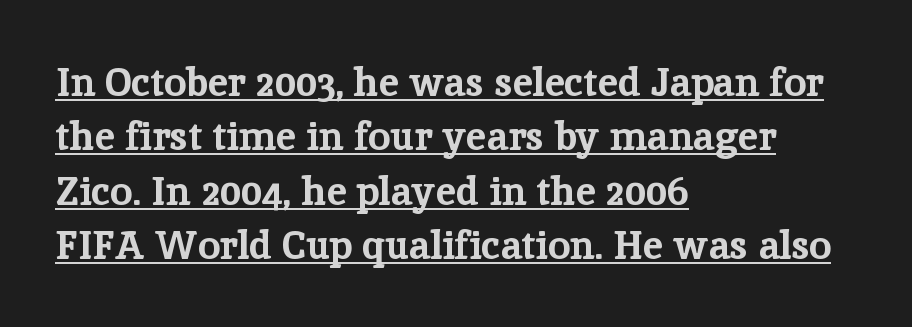
The image shows 40 px bold serif type, upright; set left-aligned, normal line spacing (1.36x), normal letter spacing, underlined; low stroke contrast and a medium x-height.
